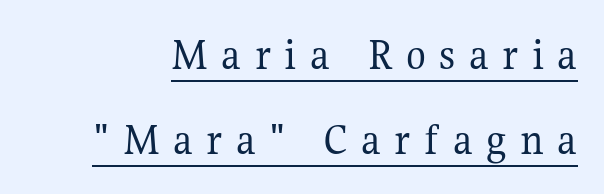
{"serif": "yes", "italic": "no", "bold": "no", "weight": "regular", "width": "normal", "stroke_contrast": "medium", "x_height": "medium", "monospaced": "no", "underline": "yes", "line_spacing_ratio": 1.85, "letter_spacing": "wide", "letter_spacing_em": 0.29, "glyph_px": 46}
